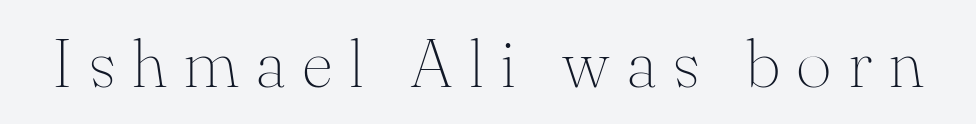
{"serif": "yes", "italic": "no", "bold": "no", "weight": "thin", "width": "normal", "stroke_contrast": "medium", "x_height": "small", "monospaced": "no", "underline": "no", "letter_spacing": "wide", "letter_spacing_em": 0.23, "glyph_px": 69}
